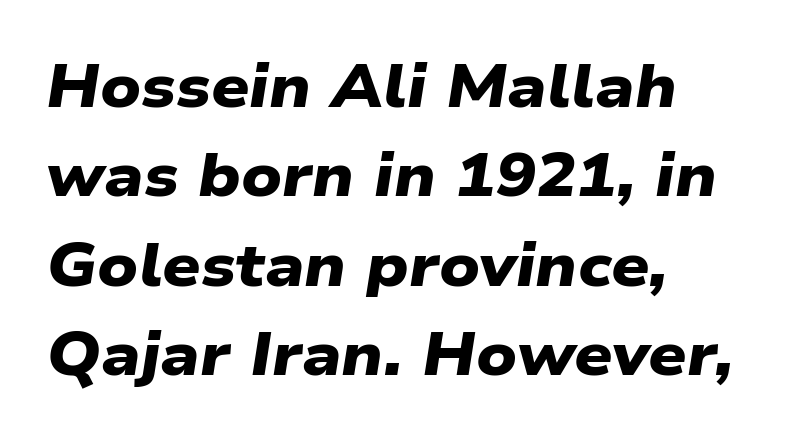
{"serif": "no", "bold": "yes", "weight": "heavy", "width": "wide", "stroke_contrast": "low", "x_height": "medium", "monospaced": "no", "underline": "no", "align": "left", "line_spacing": "normal", "line_spacing_ratio": 1.49, "letter_spacing": "normal", "letter_spacing_em": 0.0, "glyph_px": 60}
